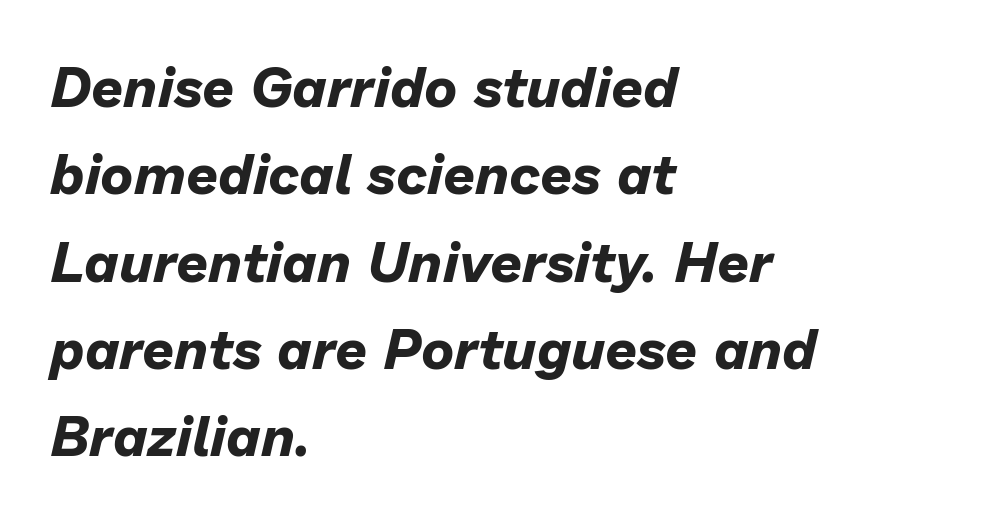
An italicized treatment has been applied to the whole sample. The rendering keeps characters at their native spacing. Whoever set this chose a conventional vertical rhythm. A full-strength bold gives these letters their thick strokes. The passage shown is typed in a proportional face where columns would drift. Descenders are the only things crossing below the line.
